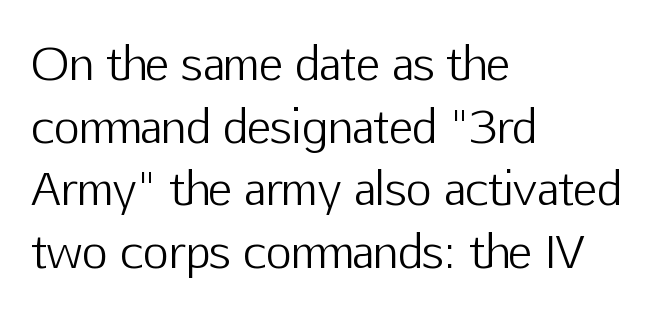
{"serif": "no", "italic": "no", "bold": "no", "weight": "light", "width": "normal", "stroke_contrast": "low", "x_height": "medium", "monospaced": "no", "underline": "no", "align": "left", "line_spacing": "normal", "line_spacing_ratio": 1.39, "letter_spacing": "normal", "letter_spacing_em": 0.0, "glyph_px": 45}
